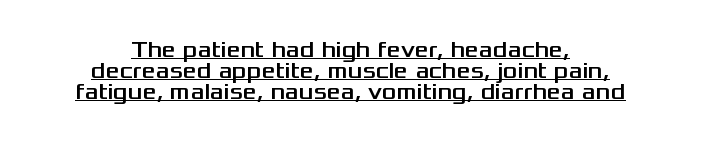
The image shows 22 px text type, upright; set centered, tight line spacing (0.96x), normal letter spacing, underlined.
